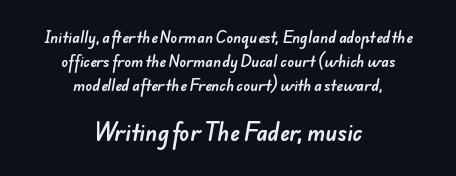
Both edges are ragged and mirror each other, which tells us the setting is centered. Block two is the big one; block one sits smaller above it. Tracking value appears to be zero — textbook default spacing. Plain, unruled lines of type.
